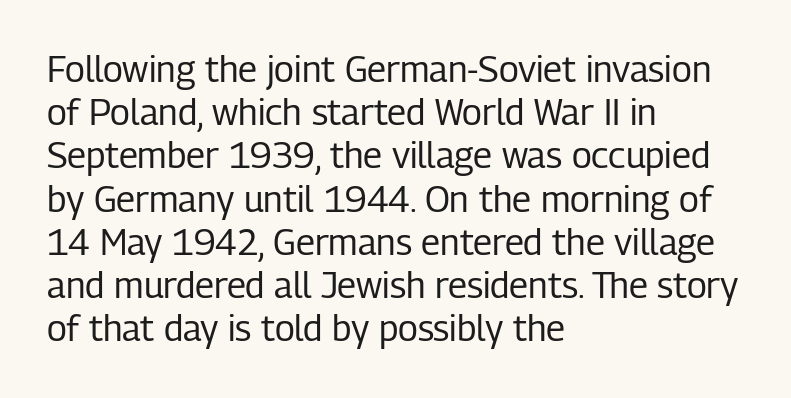
Q: Is the text bold? A: No.
Q: Is the text italic (slanted)? A: No, it is upright.
Q: Is the typeface a serif or a sans-serif typeface? A: Sans-serif.
Q: Is the text underlined? A: No.
Q: How is the paragraph aligned? A: Left-aligned.
Q: Is the spacing between letters normal or unusually wide? A: Normal.
Q: Width (condensed, normal, or wide)? A: Condensed.
Q: Stroke contrast? A: Low.
Q: x-height? A: Medium.
Q: Monospaced? A: No.
